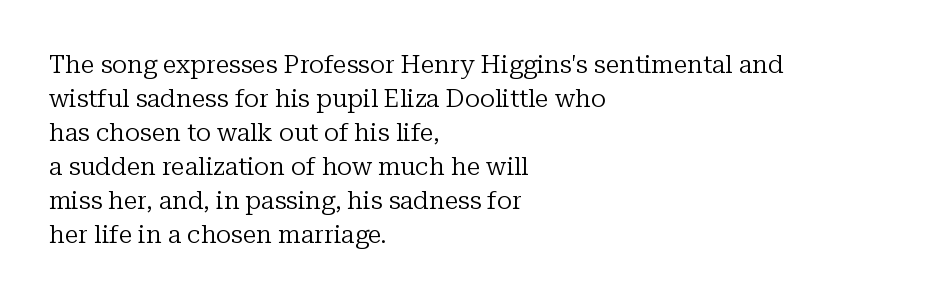
The image shows 25 px text type, upright; set left-aligned, normal line spacing (1.36x), normal letter spacing, not underlined.
